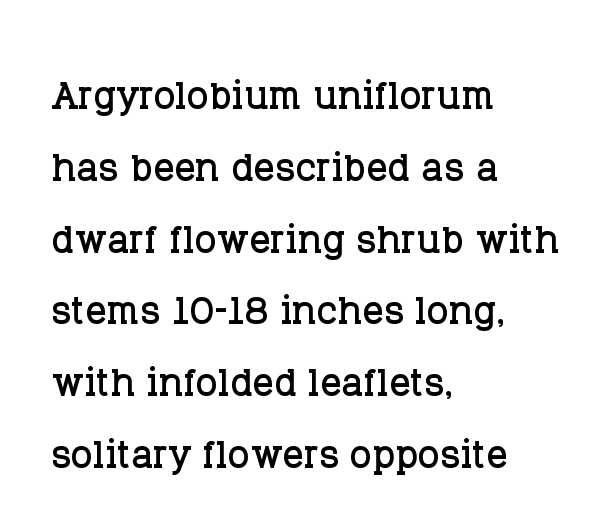
The letters advance in unequal steps, a hallmark of proportional type. How would I describe the line gaps? Plain and ordinary. Type without underlining. Is the letter spacing exaggerated? No — it looks like the ordinary default. Notice how the stems are strictly vertical — no italics here.
